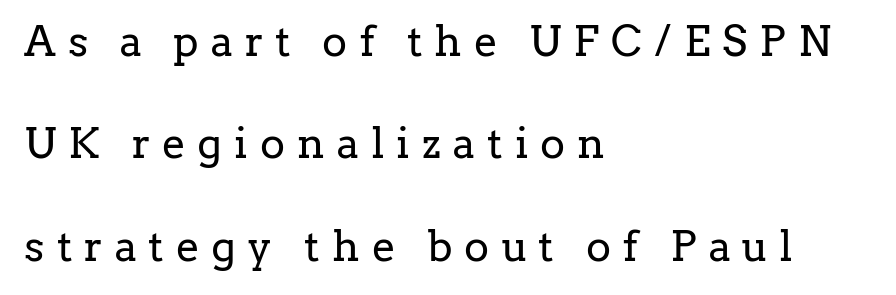
Think of a printed novel: that variable character pitch is what you see here. Does the copy run flush right? No — it runs flush left. The type family on display is of the serif kind. Students, observe: this is what heavily led, spacious text looks like.
